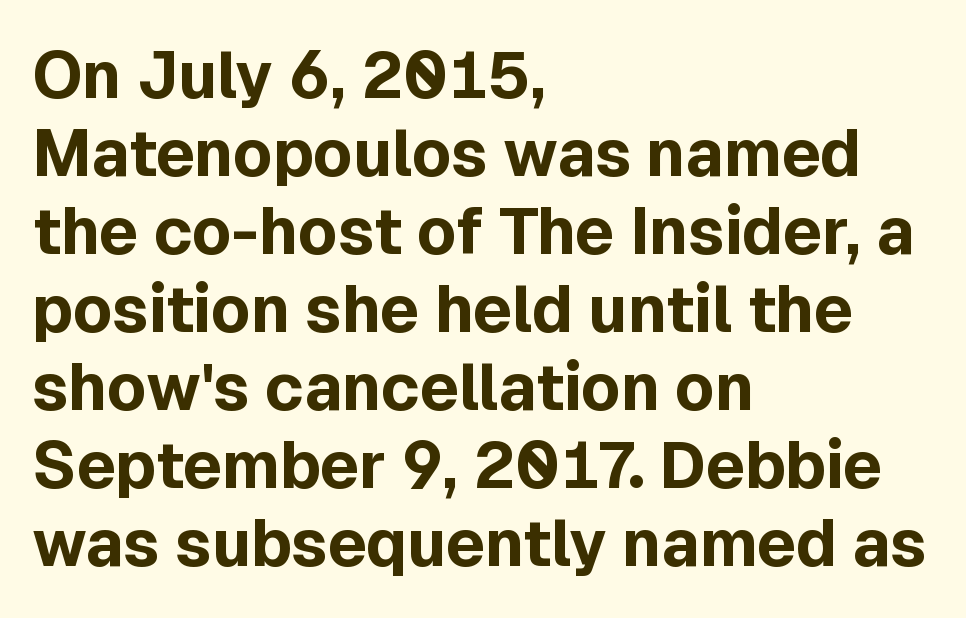
Emphasis by weight is at full strength: bold. Think of a printed novel: that variable character pitch is what you see here. Serif or sans? Sans — the stroke terminals are bare. Where is the straight margin? On the left. The baseline area is clear. Every character sits straight up, as roman type does.
